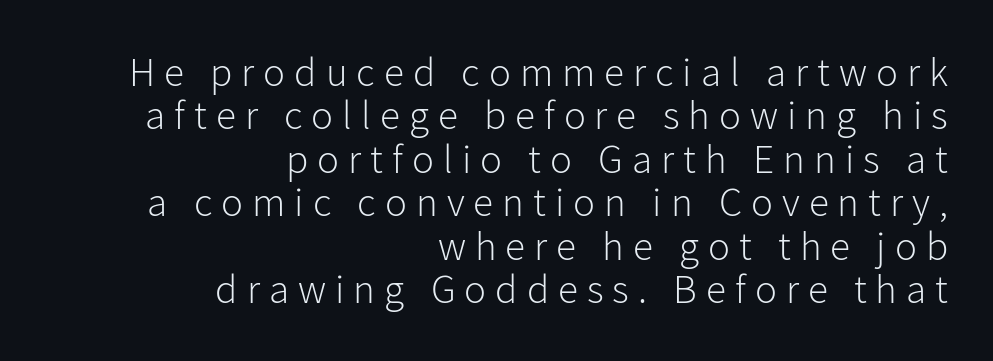
The image shows 41 px light sans-serif type, upright; set right-aligned, tight line spacing (1.06x), unusually wide letter spacing (+0.22 em), not underlined; low stroke contrast and a medium x-height.
